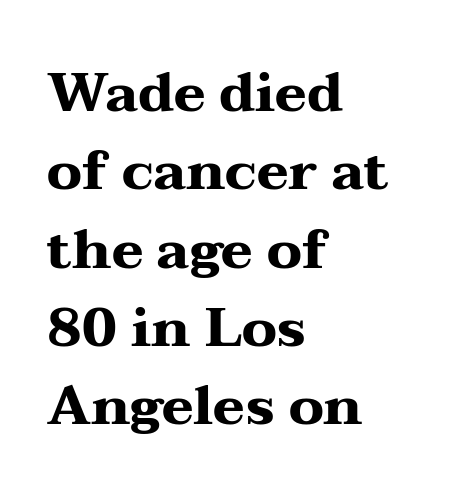
The image shows 54 px heavy, wide serif type, upright; set left-aligned, normal line spacing (1.45x), normal letter spacing, not underlined; medium stroke contrast and a medium x-height.
